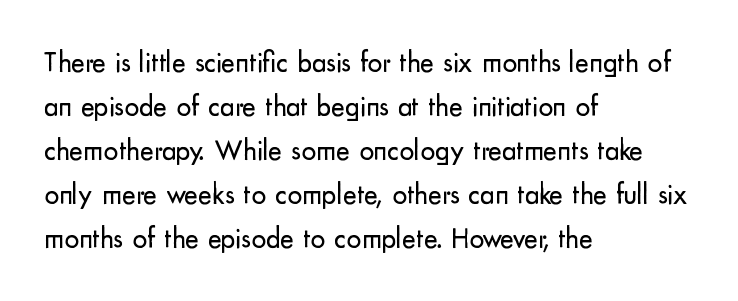
The image shows 29 px regular-weight sans-serif type, upright; set left-aligned, normal line spacing (1.52x), normal letter spacing, not underlined; low stroke contrast and a small x-height.
